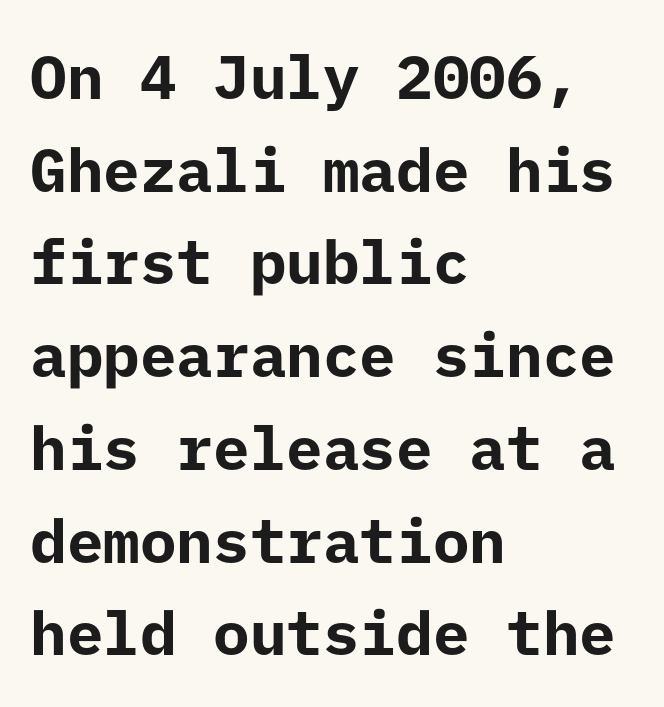
Q: Is the text bold? A: Yes.
Q: Is the text italic (slanted)? A: No, it is upright.
Q: Is the typeface a serif or a sans-serif typeface? A: Sans-serif.
Q: Is the text underlined? A: No.
Q: How is the paragraph aligned? A: Left-aligned.
Q: Is the spacing between letters normal or unusually wide? A: Normal.
Q: Is the spacing between lines tight, normal or loose? A: Normal.
Q: Width (condensed, normal, or wide)? A: Normal.
Q: Stroke contrast? A: Low.
Q: x-height? A: Medium.
